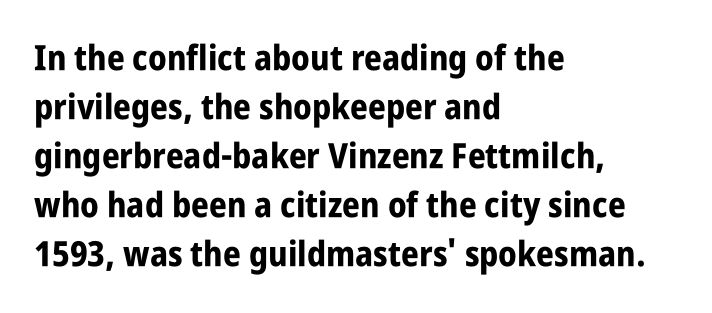
Q: Is the text bold? A: Yes.
Q: Is the text italic (slanted)? A: No, it is upright.
Q: Is the typeface a serif or a sans-serif typeface? A: Sans-serif.
Q: Is the text underlined? A: No.
Q: How is the paragraph aligned? A: Left-aligned.
Q: Is the spacing between letters normal or unusually wide? A: Normal.
Q: Is the spacing between lines tight, normal or loose? A: Normal.
Q: Width (condensed, normal, or wide)? A: Condensed.
Q: Stroke contrast? A: Low.
Q: x-height? A: Large.
Q: Monospaced? A: No.
